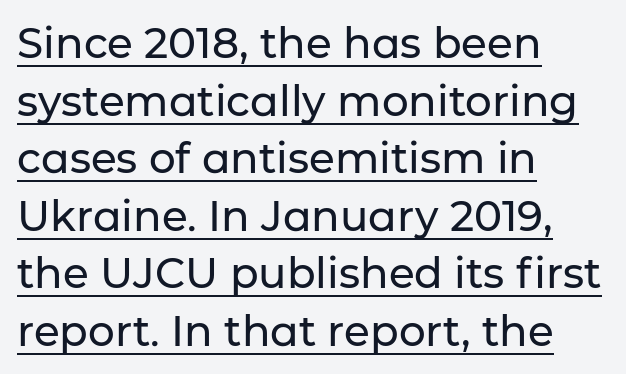
Q: Is the text italic (slanted)? A: No, it is upright.
Q: Is the typeface a serif or a sans-serif typeface? A: Sans-serif.
Q: Is the text underlined? A: Yes.
Q: How is the paragraph aligned? A: Left-aligned.
Q: Is the spacing between letters normal or unusually wide? A: Normal.
Q: Is the spacing between lines tight, normal or loose? A: Normal.
Q: Width (condensed, normal, or wide)? A: Normal.
Q: Stroke contrast? A: Low.
Q: x-height? A: Medium.
Q: Monospaced? A: No.
